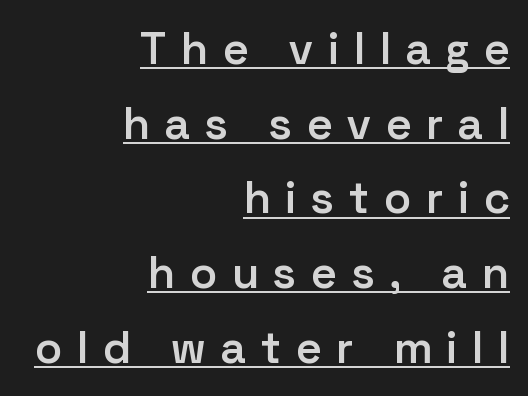
The image shows 45 px semibold sans-serif type, upright; set right-aligned, normal line spacing (1.66x), unusually wide letter spacing (+0.34 em), underlined; low stroke contrast and a medium x-height.
